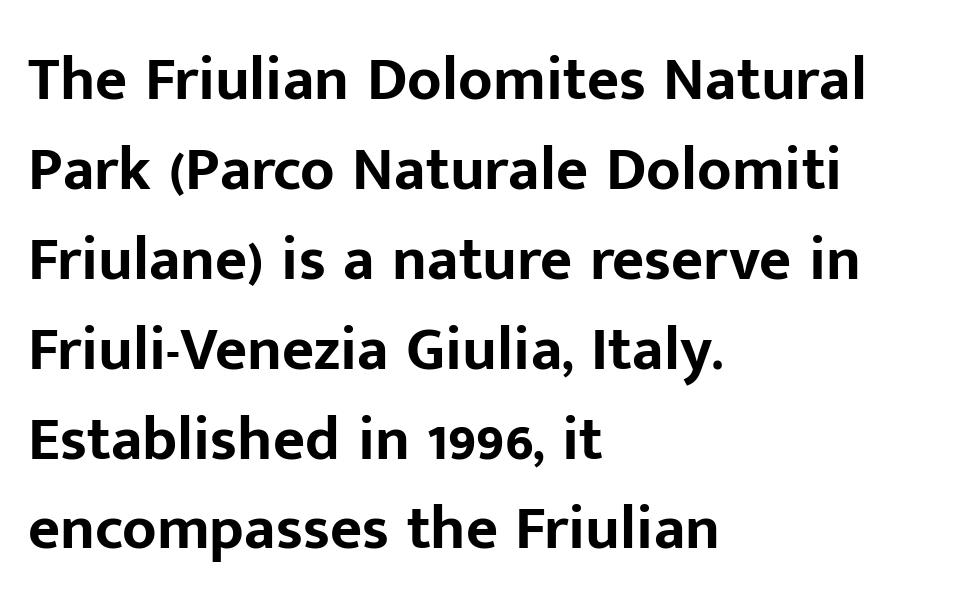
The image shows 62 px bold sans-serif type, upright; set left-aligned, normal line spacing (1.45x), normal letter spacing, not underlined; low stroke contrast and a medium x-height.
